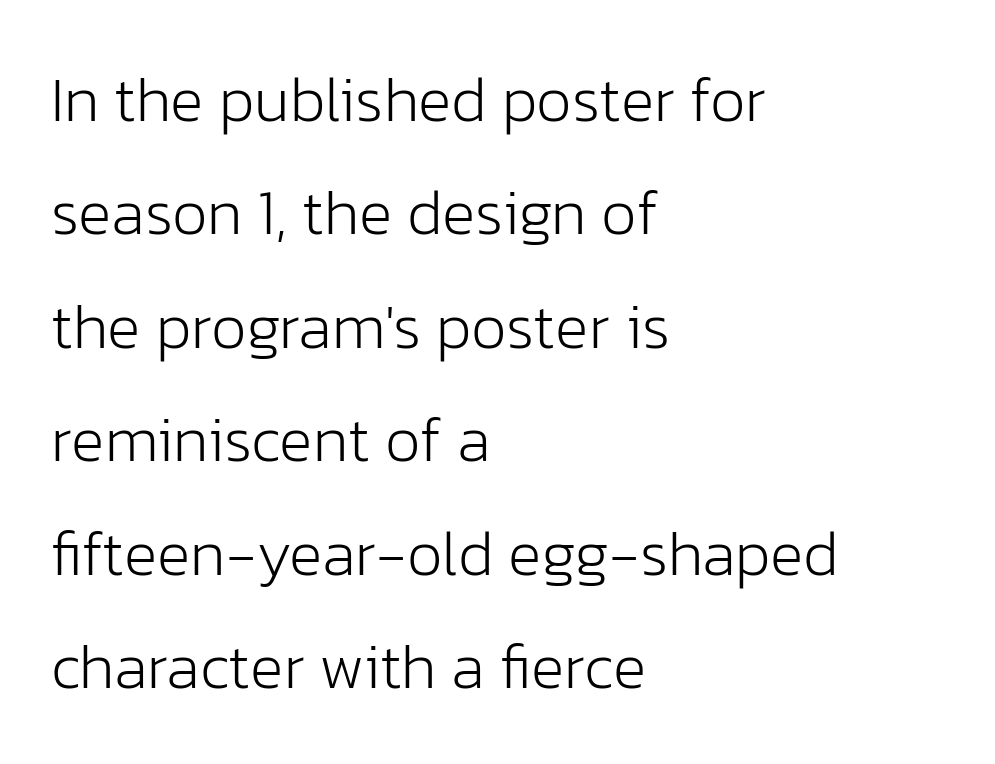
The image shows 63 px light sans-serif type, upright; set left-aligned, line spacing 1.8x, normal letter spacing, not underlined; low stroke contrast and a medium x-height.
